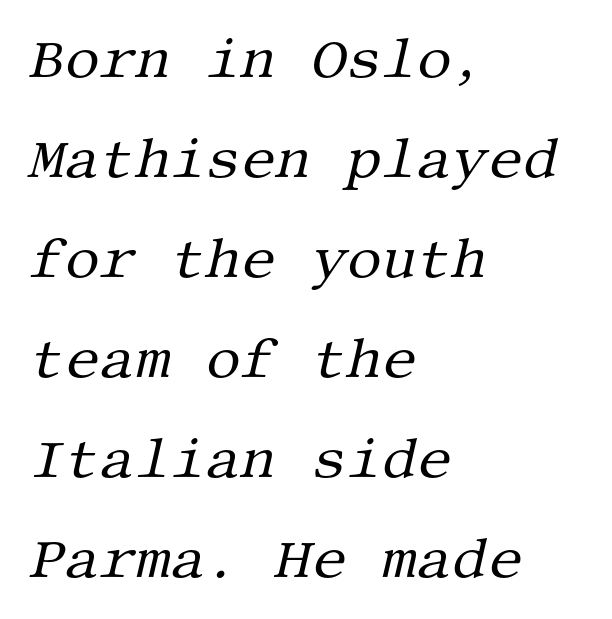
Q: Is the text bold? A: No.
Q: Is the text italic (slanted)? A: Yes, it leans right by about 13 degrees.
Q: Is the typeface a serif or a sans-serif typeface? A: Serif.
Q: Is the text underlined? A: No.
Q: How is the paragraph aligned? A: Left-aligned.
Q: Is the spacing between letters normal or unusually wide? A: Normal.
Q: Width (condensed, normal, or wide)? A: Normal.
Q: Stroke contrast? A: Medium.
Q: x-height? A: Large.
